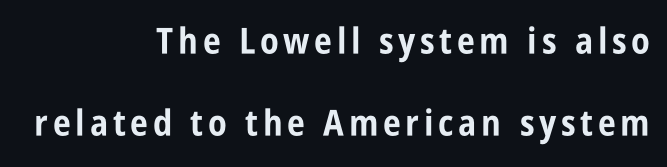
Q: Is the text bold? A: Yes.
Q: Is the text italic (slanted)? A: No, it is upright.
Q: Is the typeface a serif or a sans-serif typeface? A: Sans-serif.
Q: Is the text underlined? A: No.
Q: How is the paragraph aligned? A: Right-aligned.
Q: Is the spacing between lines tight, normal or loose? A: Loose.
Q: Width (condensed, normal, or wide)? A: Condensed.
Q: Stroke contrast? A: Low.
Q: x-height? A: Large.
Q: Monospaced? A: No.
